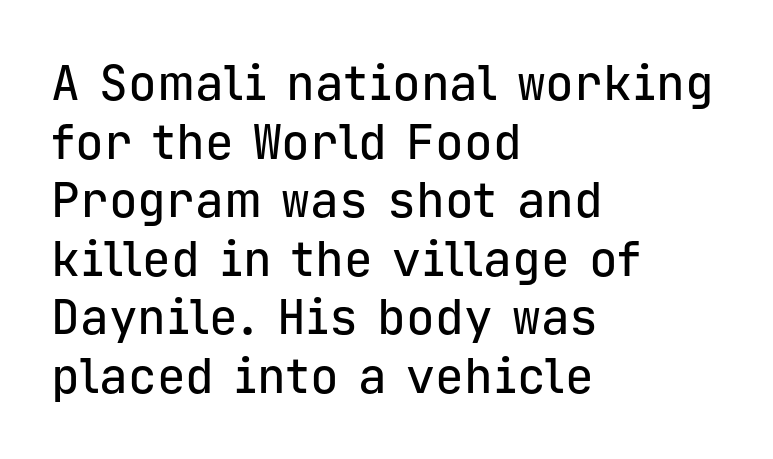
{"serif": "no", "italic": "no", "width": "normal", "stroke_contrast": "low", "x_height": "medium", "monospaced": "yes", "underline": "no", "align": "left", "line_spacing_ratio": 1.22, "letter_spacing": "normal", "letter_spacing_em": 0.0, "glyph_px": 48}
